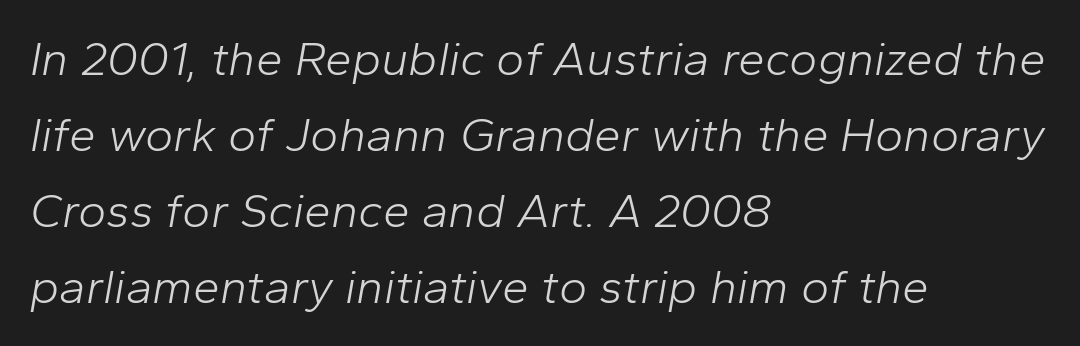
Which margin do the lines hug? The left one — the right edge is uneven. The gap between lines stays unmarked. These lines were composed using italics. Honestly, the row spacing looks completely unremarkable. The strokes are not fattened; the text isn't bold.
